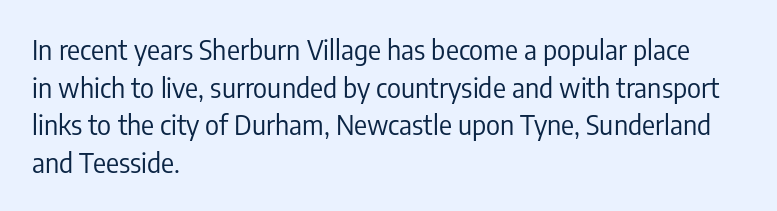
Q: Is the text bold? A: No.
Q: Is the text italic (slanted)? A: No, it is upright.
Q: Is the text underlined? A: No.
Q: How is the paragraph aligned? A: Left-aligned.
Q: Is the spacing between letters normal or unusually wide? A: Normal.
Q: Is the spacing between lines tight, normal or loose? A: Normal.
